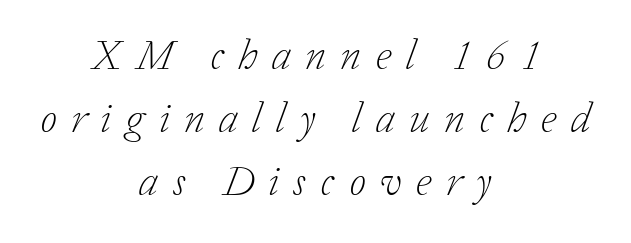
Do the characters align in a grid? No, the font is proportional. The passage shown is typeset with a serif family. Baseline-to-baseline distance is the conventional proportion of letter height. A typesetter would mark this as italic. Underlining? Definitely not there. Does extra space separate the letters? Yes, quite a lot of it.
